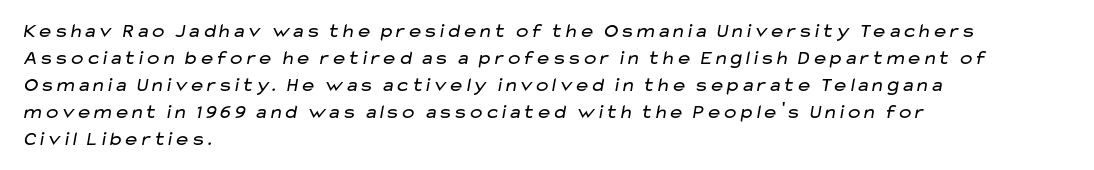
What's the leading like? Ordinary, nothing unusual. This rendering uses left alignment, leaving the right contour irregular. A bare baseline throughout the passage. No heavy texture on the line: the type isn't bold.
